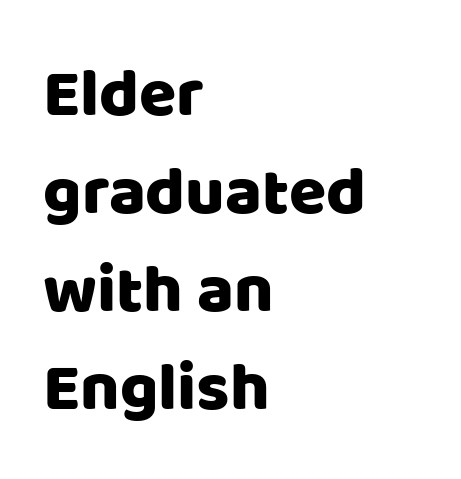
Q: Is the text italic (slanted)? A: No, it is upright.
Q: Is the typeface a serif or a sans-serif typeface? A: Sans-serif.
Q: Is the text underlined? A: No.
Q: How is the paragraph aligned? A: Left-aligned.
Q: Is the spacing between letters normal or unusually wide? A: Normal.
Q: Is the spacing between lines tight, normal or loose? A: Normal.
Q: Width (condensed, normal, or wide)? A: Normal.
Q: Stroke contrast? A: Low.
Q: x-height? A: Large.
Q: Monospaced? A: No.
